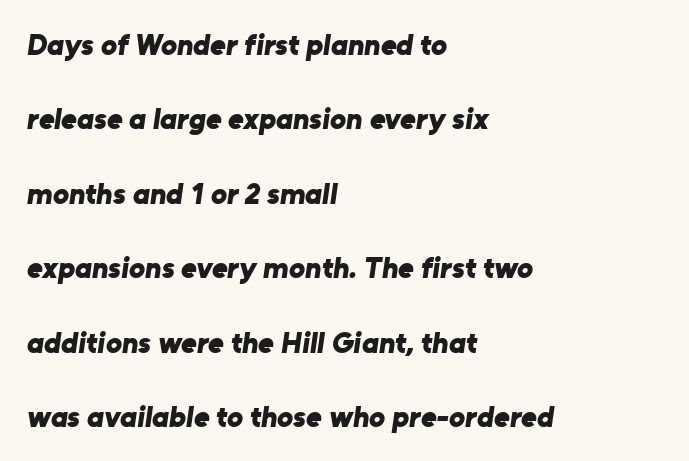
Q: Is the text bold? A: Yes.
Q: Is the typeface a serif or a sans-serif typeface? A: Sans-serif.
Q: Is the text underlined? A: No.
Q: How is the paragraph aligned? A: Left-aligned.
Q: Is the spacing between letters normal or unusually wide? A: Normal.
Q: Is the spacing between lines tight, normal or loose? A: Loose.
Q: Width (condensed, normal, or wide)? A: Normal.
Q: Stroke contrast? A: Low.
Q: x-height? A: Medium.
Q: Monospaced? A: No.
